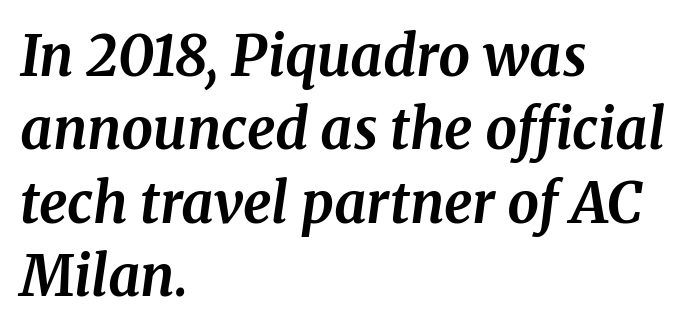
The image shows 56 px bold serif type, italic (leaning right); set left-aligned, normal line spacing (1.31x), normal letter spacing, not underlined; medium stroke contrast and a medium x-height.
